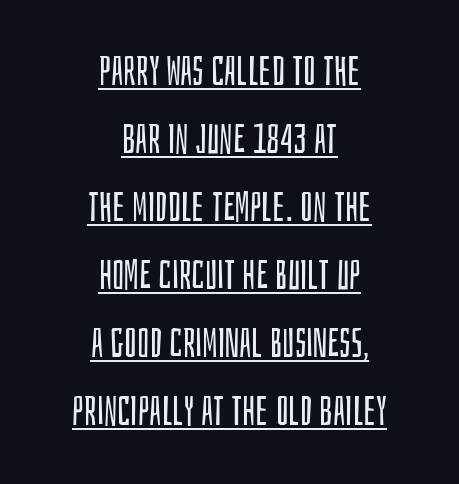
{"serif": "no", "italic": "no", "bold": "no", "weight": "regular", "width": "condensed", "stroke_contrast": "low", "x_height": "large", "monospaced": "no", "underline": "yes", "align": "center", "line_spacing": "normal", "line_spacing_ratio": 1.7, "letter_spacing": "normal", "letter_spacing_em": 0.0, "glyph_px": 40}
